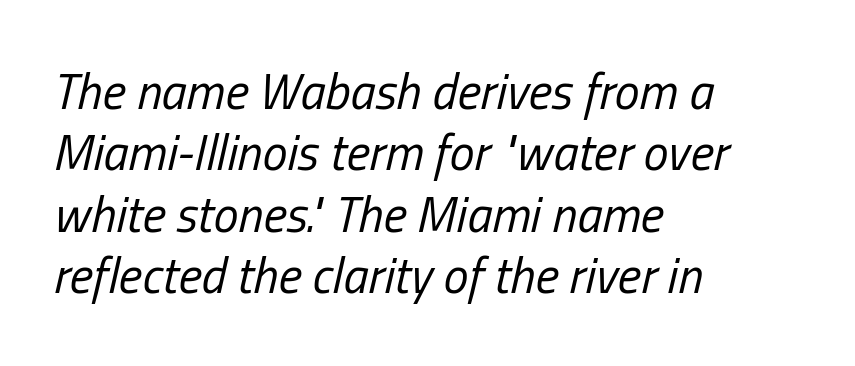
Q: Is the text bold? A: No.
Q: Is the text italic (slanted)? A: Yes, it leans right by about 13 degrees.
Q: Is the text underlined? A: No.
Q: How is the paragraph aligned? A: Left-aligned.
Q: Is the spacing between letters normal or unusually wide? A: Normal.
Q: Width (condensed, normal, or wide)? A: Condensed.
Q: Stroke contrast? A: Low.
Q: x-height? A: Medium.
Q: Monospaced? A: No.
